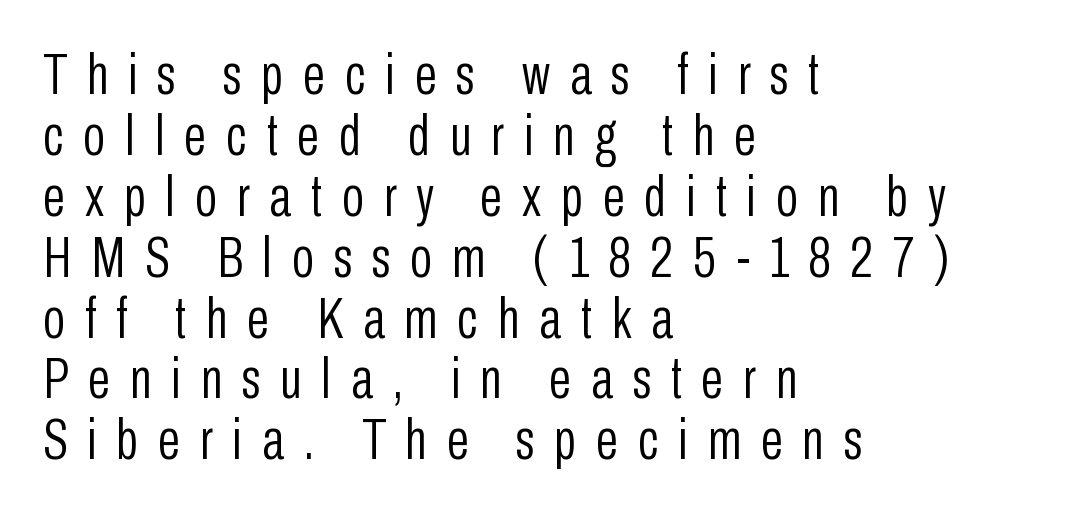
Q: Is the text bold? A: No.
Q: Is the text italic (slanted)? A: No, it is upright.
Q: Is the typeface a serif or a sans-serif typeface? A: Sans-serif.
Q: Is the text underlined? A: No.
Q: How is the paragraph aligned? A: Left-aligned.
Q: Is the spacing between letters normal or unusually wide? A: Unusually wide.
Q: Is the spacing between lines tight, normal or loose? A: Tight.
Q: Width (condensed, normal, or wide)? A: Condensed.
Q: Stroke contrast? A: Low.
Q: x-height? A: Medium.
Q: Monospaced? A: No.
